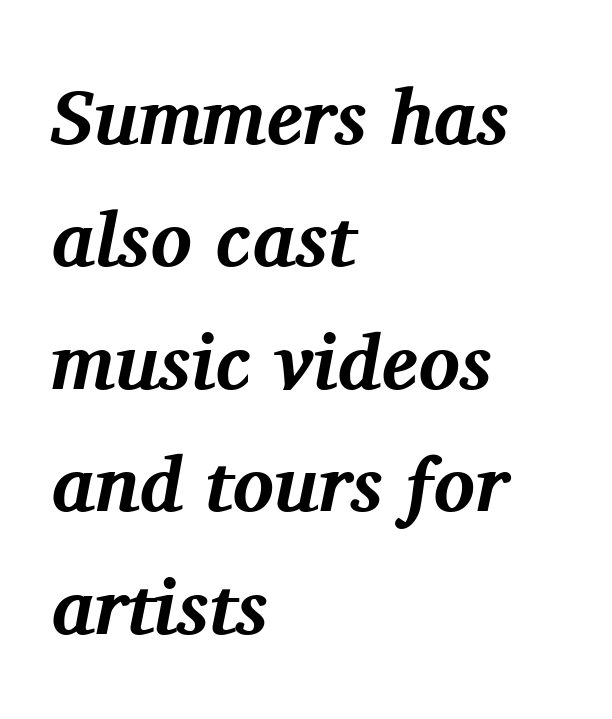
The image shows 77 px bold serif type, italic (leaning right); set left-aligned, normal line spacing (1.59x), normal letter spacing, not underlined; medium stroke contrast and a medium x-height.
